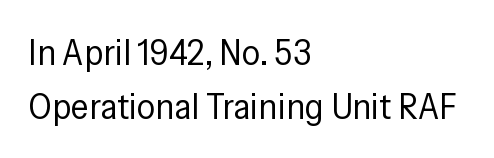
To sum up the face: it is a sans, with no serifs. The lines in this sample share a left origin and differ only in where they stop. Spacing verdict: proportional, widths tailored to each character. Horizontal bands of white between lines are of average thickness. Anything drawn beneath the words? Only blank space.
